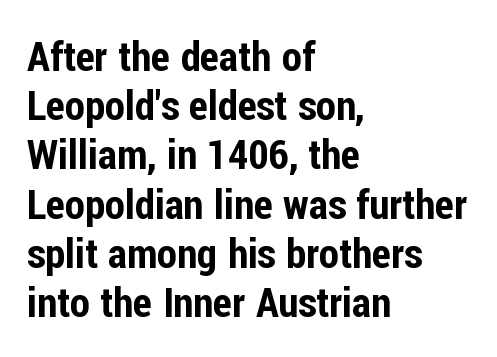
{"serif": "no", "italic": "no", "width": "condensed", "stroke_contrast": "low", "x_height": "medium", "monospaced": "no", "underline": "no", "align": "left", "line_spacing_ratio": 1.2, "letter_spacing": "normal", "letter_spacing_em": 0.0, "glyph_px": 41}
